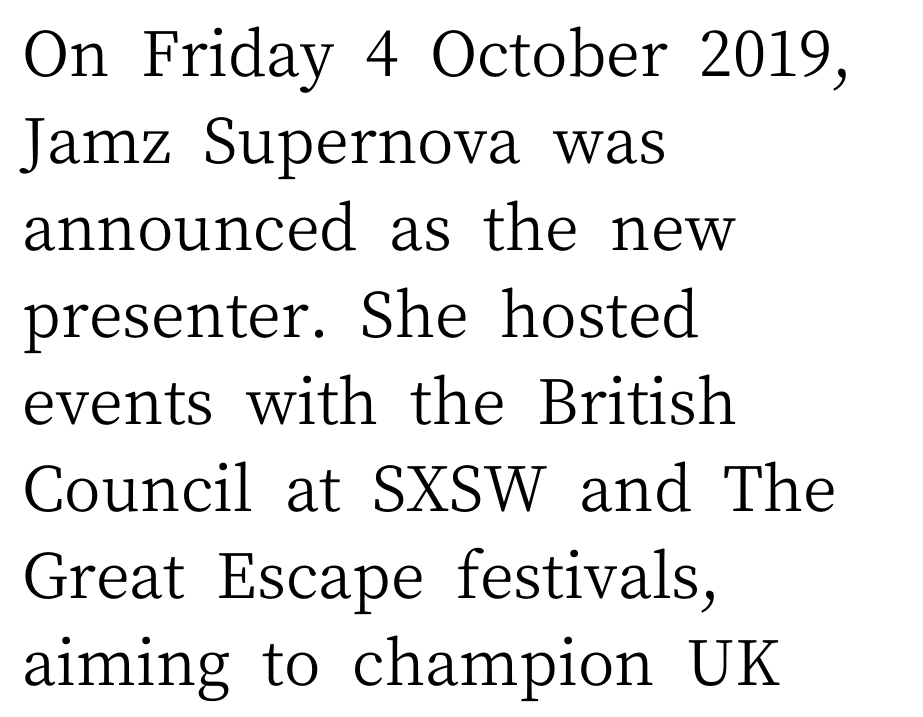
The image shows 63 px regular-weight serif type, upright; set left-aligned, normal line spacing (1.38x), normal letter spacing, not underlined; medium stroke contrast and a medium x-height.
